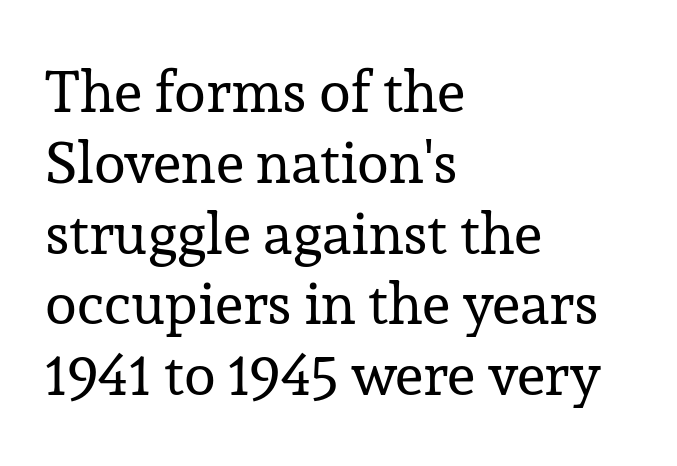
The image shows 58 px regular-weight serif type, upright; set left-aligned, line spacing 1.22x, normal letter spacing, not underlined; low stroke contrast and a medium x-height.
